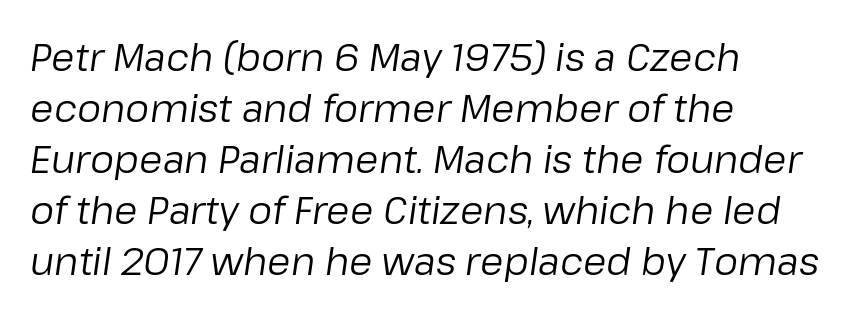
Q: Is the text bold? A: No.
Q: Is the text italic (slanted)? A: Yes, it leans right by about 8 degrees.
Q: Is the text underlined? A: No.
Q: How is the paragraph aligned? A: Left-aligned.
Q: Is the spacing between letters normal or unusually wide? A: Normal.
Q: Is the spacing between lines tight, normal or loose? A: Normal.
Q: Width (condensed, normal, or wide)? A: Normal.
Q: Stroke contrast? A: Low.
Q: x-height? A: Medium.
Q: Monospaced? A: No.
